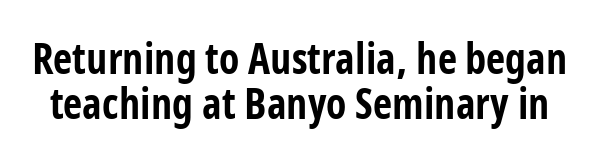
Weight: bold. Notice how descenders almost collide with the ascenders below — that's tight leading. You could not count columns in this text — the font is proportionally spaced. Italic? Not at all — the glyphs are vertical.
